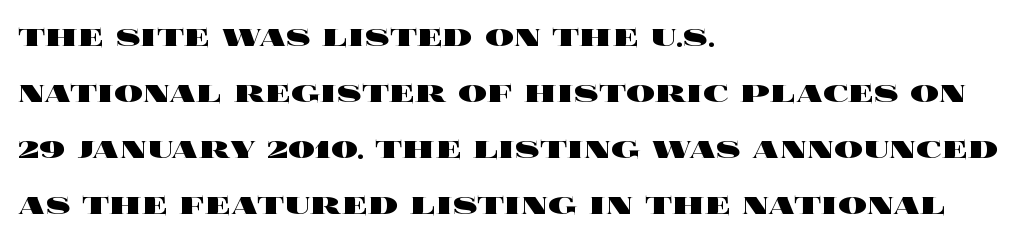
The image shows 36 px heavy, wide type, upright; set left-aligned, normal line spacing (1.56x), normal letter spacing, not underlined; a large x-height.
